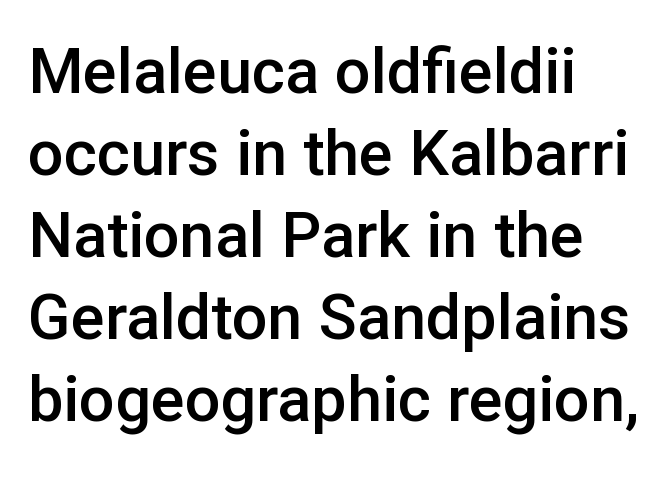
Font category for this specimen: sans-serif. In terms of letterspacing, this is plain default setting. Strokes here are thickened, but only to semibold level. Characters remain perfectly vertical along every line. Leading matches the norm, producing a regular column.
